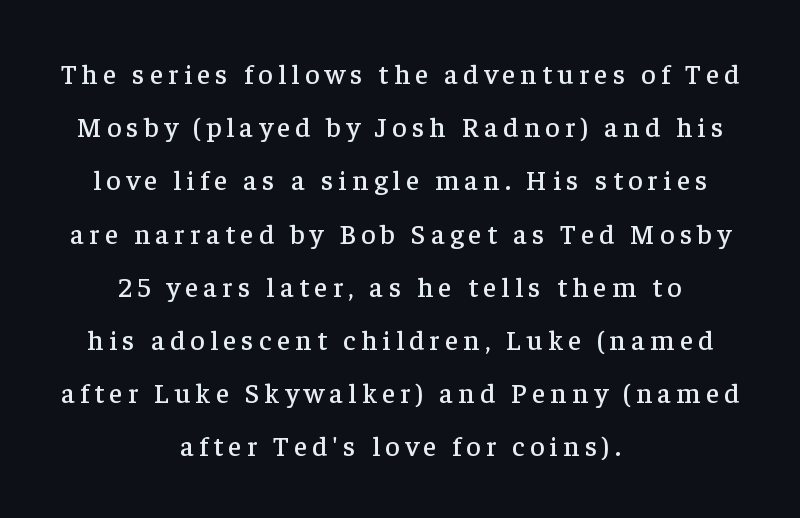
{"serif": "yes", "italic": "no", "width": "normal", "stroke_contrast": "low", "x_height": "medium", "monospaced": "no", "underline": "no", "align": "center", "line_spacing": "loose", "line_spacing_ratio": 1.9, "glyph_px": 28}
